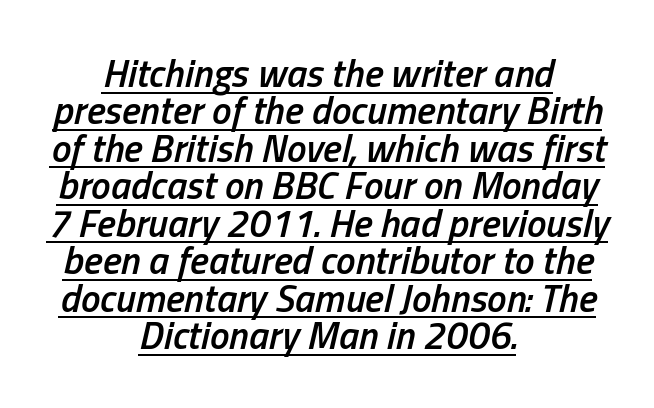
Q: Is the text bold? A: Semi-bold.
Q: Is the text italic (slanted)? A: Yes, it leans right by about 13 degrees.
Q: Is the text underlined? A: Yes.
Q: How is the paragraph aligned? A: Centered.
Q: Is the spacing between letters normal or unusually wide? A: Normal.
Q: Is the spacing between lines tight, normal or loose? A: Tight.
Q: Width (condensed, normal, or wide)? A: Condensed.
Q: Stroke contrast? A: Low.
Q: x-height? A: Medium.
Q: Monospaced? A: No.
